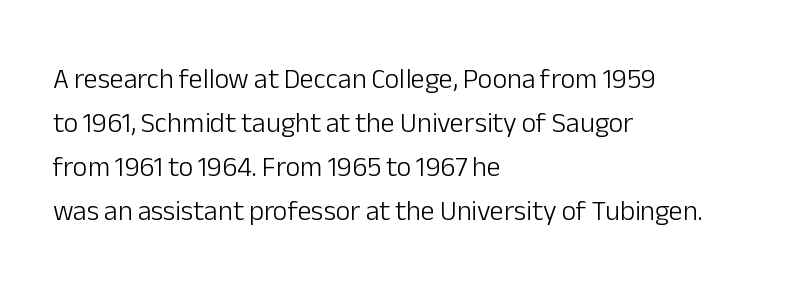
The image shows 28 px light sans-serif type, upright; set left-aligned, normal line spacing (1.57x), normal letter spacing, not underlined; low stroke contrast and a medium x-height.
